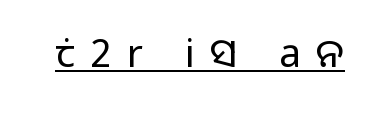
Q: Is the text bold? A: No.
Q: Is the text italic (slanted)? A: No, it is upright.
Q: Is the typeface a serif or a sans-serif typeface? A: Sans-serif.
Q: Is the text underlined? A: Yes.
Q: Is the spacing between letters normal or unusually wide? A: Unusually wide.
Q: Width (condensed, normal, or wide)? A: Normal.
Q: Stroke contrast? A: Low.
Q: x-height? A: Medium.
Q: Monospaced? A: No.
